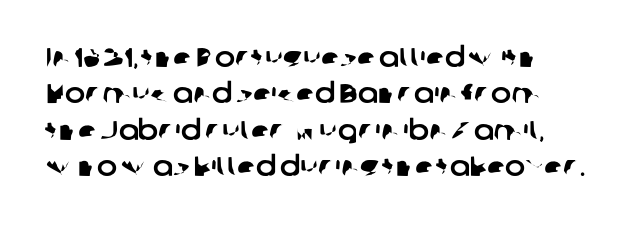
{"underline": "no", "line_spacing": "normal", "line_spacing_ratio": 1.35, "letter_spacing": "normal", "letter_spacing_em": 0.0, "glyph_px": 27}
